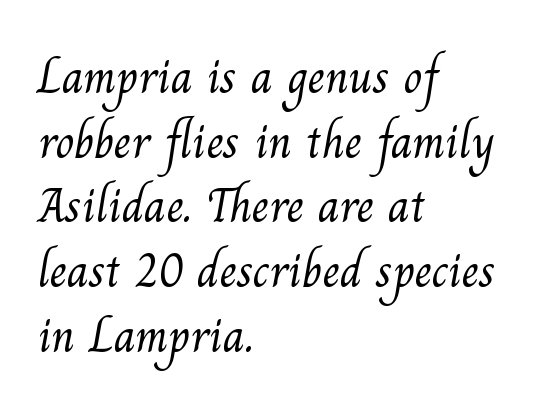
Clear beneath every line of the passage. In terms of letterform style, serifs are clearly present. The rendering uses a moderate line-height, typical for paragraphs. The weight tops out at a normal text grade. Line beginnings align vertically; line endings do not.
